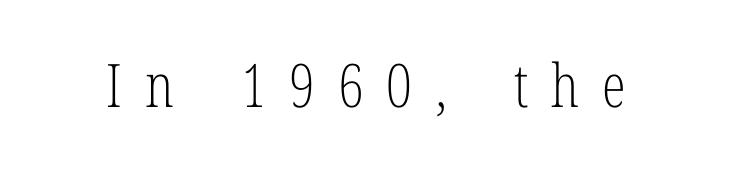
Q: Is the text bold? A: No.
Q: Is the text italic (slanted)? A: No, it is upright.
Q: Is the typeface a serif or a sans-serif typeface? A: Serif.
Q: Is the text underlined? A: No.
Q: Is the spacing between letters normal or unusually wide? A: Unusually wide.
Q: Width (condensed, normal, or wide)? A: Condensed.
Q: Stroke contrast? A: Low.
Q: x-height? A: Medium.
Q: Monospaced? A: No.
